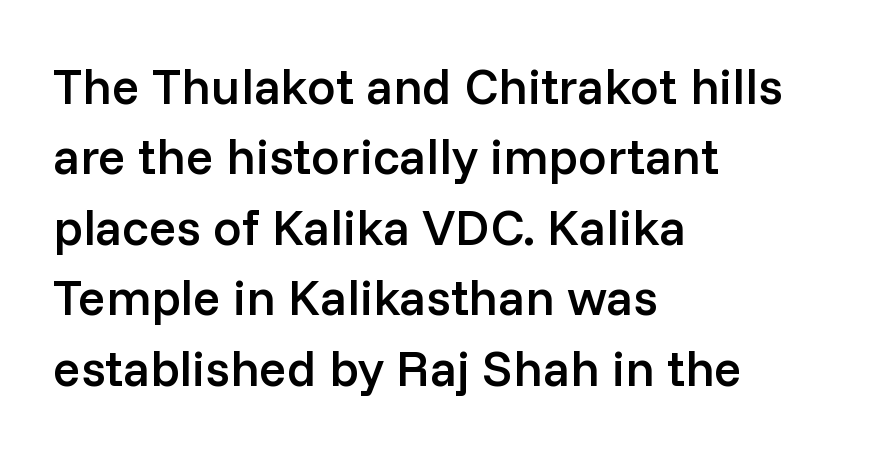
What's the leading like? Ordinary, nothing unusual. The type family on display is of the sans-serif kind. Caption: semibold face, moderately heavy strokes. Spacing verdict: proportional, widths tailored to each character. The typesetter chose a ragged-right arrangement here. The lettering stays uniformly vertical, giving the passage a roman look.
